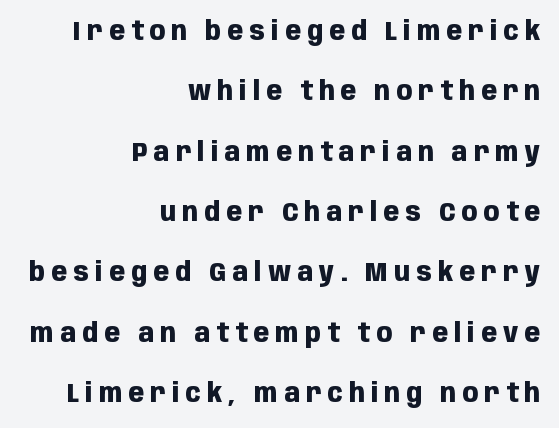
Underlining? Definitely not there. Tracking here is generous; glyphs stand well apart from one another. Do the letters lean? They stand straight. Summary of weight: heavy, a full bold.
